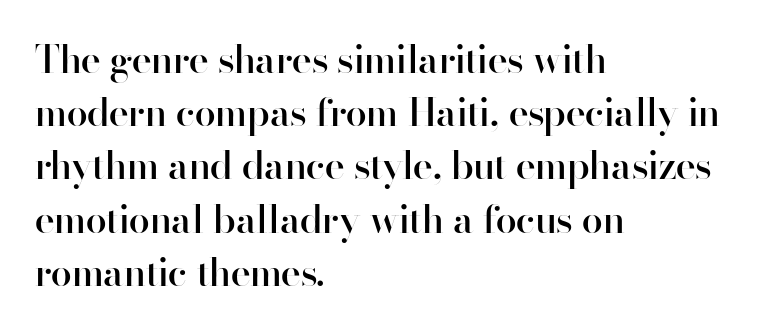
Q: Is the text bold? A: Semi-bold.
Q: Is the text italic (slanted)? A: No, it is upright.
Q: Is the typeface a serif or a sans-serif typeface? A: Sans-serif.
Q: Is the text underlined? A: No.
Q: How is the paragraph aligned? A: Left-aligned.
Q: Is the spacing between letters normal or unusually wide? A: Normal.
Q: Is the spacing between lines tight, normal or loose? A: Normal.
Q: Width (condensed, normal, or wide)? A: Normal.
Q: Stroke contrast? A: High.
Q: x-height? A: Small.
Q: Monospaced? A: No.
